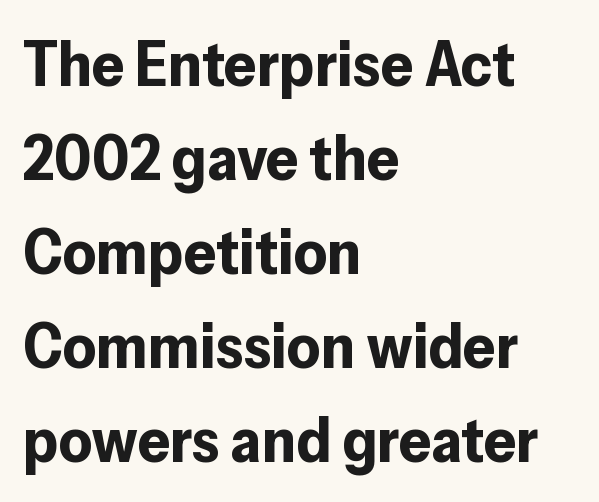
These lines are rendered in a variable-pitch font. The horizontal fit of the characters is conventional and even. Plenty of ink on the page — the face is bold. The characters display no serif detailing; their extremities are plain.
